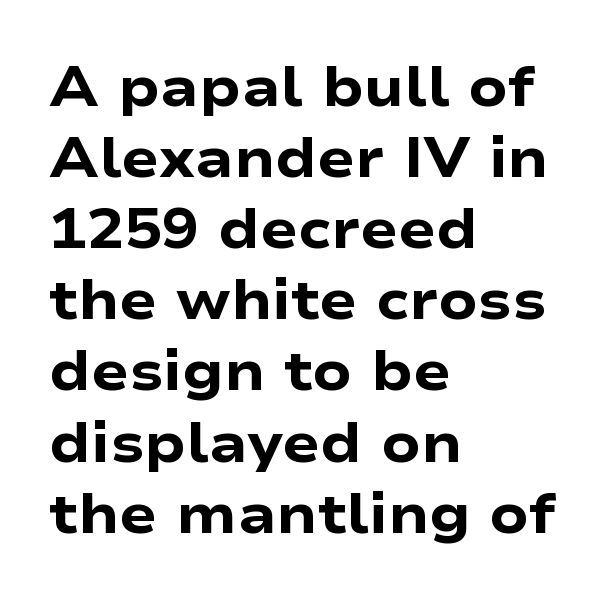
Honestly, the row spacing looks completely unremarkable. Honestly, the letter spacing is just normal — you wouldn't notice it. You can tell from the bare stems that sans-serif type was used. As a designer I'd log this as weight 700, bold.
